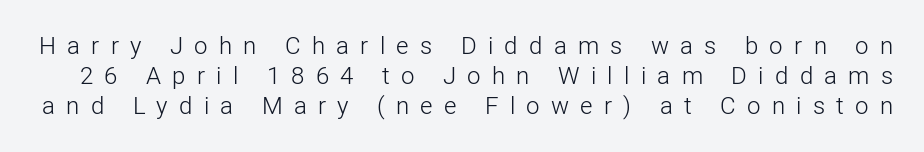
{"italic": "no", "bold": "no", "underline": "no", "line_spacing": "normal", "line_spacing_ratio": 1.26, "letter_spacing": "wide", "letter_spacing_em": 0.47, "glyph_px": 24}
